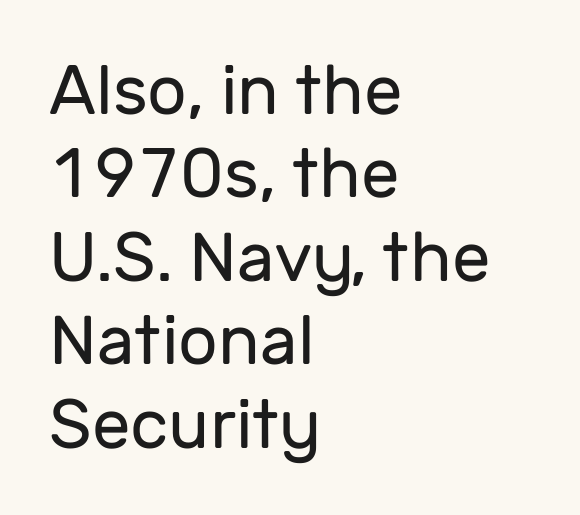
Q: Is the text bold? A: No.
Q: Is the text italic (slanted)? A: No, it is upright.
Q: Is the typeface a serif or a sans-serif typeface? A: Sans-serif.
Q: Is the text underlined? A: No.
Q: How is the paragraph aligned? A: Left-aligned.
Q: Is the spacing between letters normal or unusually wide? A: Normal.
Q: Width (condensed, normal, or wide)? A: Normal.
Q: Stroke contrast? A: Low.
Q: x-height? A: Medium.
Q: Monospaced? A: No.
